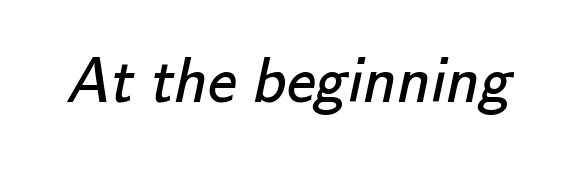
The image shows 65 px regular-weight sans-serif type; set normal letter spacing, not underlined; low stroke contrast and a small x-height.
